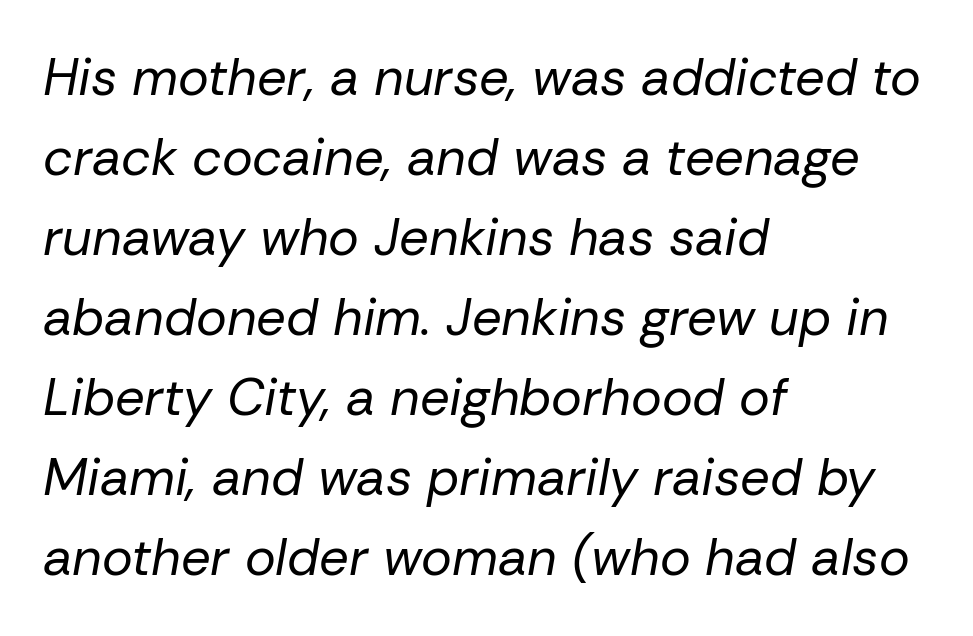
{"italic": "yes", "lean": "right", "slant_degrees": 10, "bold": "no", "weight": "regular", "width": "normal", "stroke_contrast": "low", "x_height": "medium", "monospaced": "no", "underline": "no", "align": "left", "line_spacing": "normal", "line_spacing_ratio": 1.54, "letter_spacing": "normal", "letter_spacing_em": 0.0, "glyph_px": 52}
